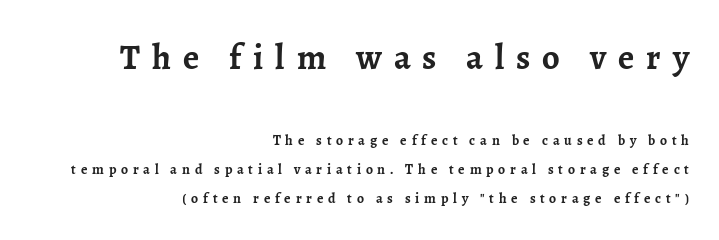
{"serif": "yes", "italic": "no", "bold": "yes", "weight": "semibold", "width": "normal", "stroke_contrast": "low", "x_height": "medium", "monospaced": "no", "underline": "no", "align": "right", "line_spacing": "loose", "line_spacing_ratio": 2.04, "letter_spacing": "wide", "letter_spacing_em": 0.34, "larger_block": "first", "size_ratio": 2.5, "glyph_px": 35}
